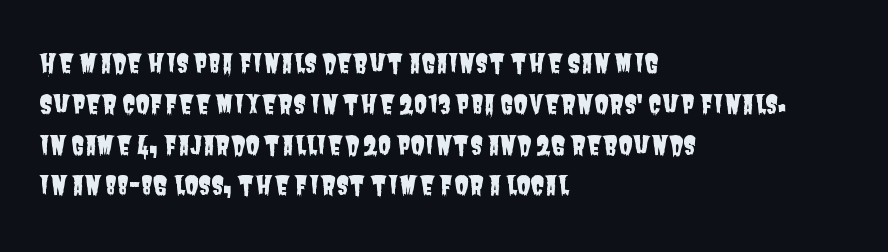
The image shows 26 px text type; set left-aligned, normal line spacing (1.57x), normal letter spacing, not underlined.
